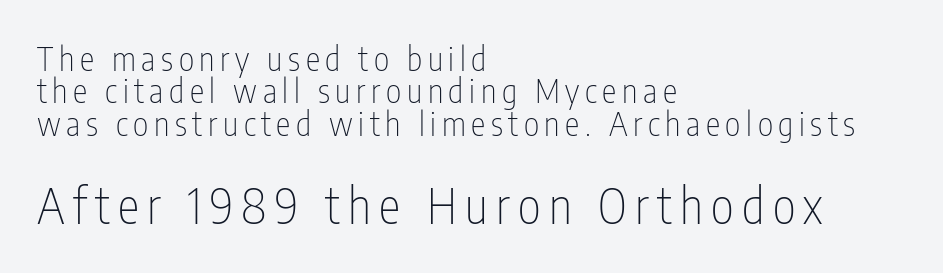
{"serif": "no", "italic": "no", "bold": "no", "weight": "thin", "width": "condensed", "stroke_contrast": "low", "x_height": "medium", "monospaced": "no", "underline": "no", "align": "left", "line_spacing": "tight", "line_spacing_ratio": 0.98, "larger_block": "second", "size_ratio": 1.48, "glyph_px": 49}
